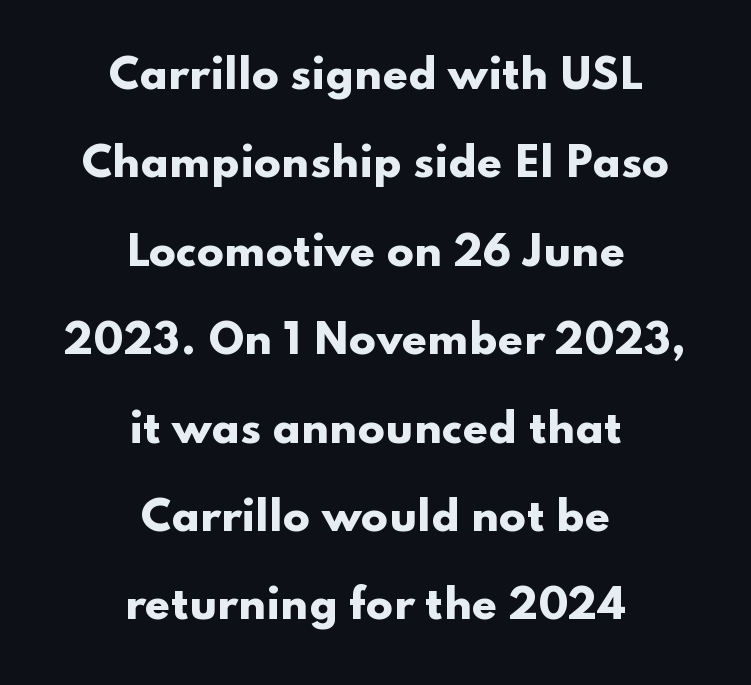
The image shows 40 px heavy, wide sans-serif type, upright; set centered, loose line spacing (2.21x), normal letter spacing, not underlined; low stroke contrast and a small x-height.
